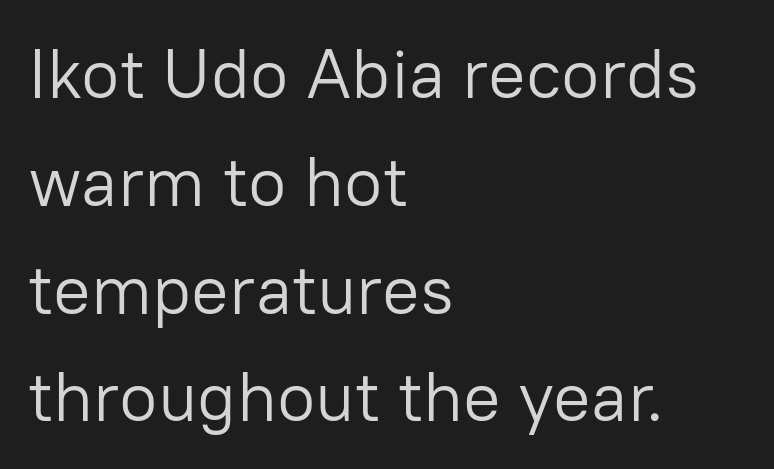
Q: Is the text bold? A: No.
Q: Is the text italic (slanted)? A: No, it is upright.
Q: Is the typeface a serif or a sans-serif typeface? A: Sans-serif.
Q: Is the text underlined? A: No.
Q: How is the paragraph aligned? A: Left-aligned.
Q: Is the spacing between letters normal or unusually wide? A: Normal.
Q: Is the spacing between lines tight, normal or loose? A: Normal.
Q: Width (condensed, normal, or wide)? A: Normal.
Q: Stroke contrast? A: Low.
Q: x-height? A: Medium.
Q: Monospaced? A: No.
